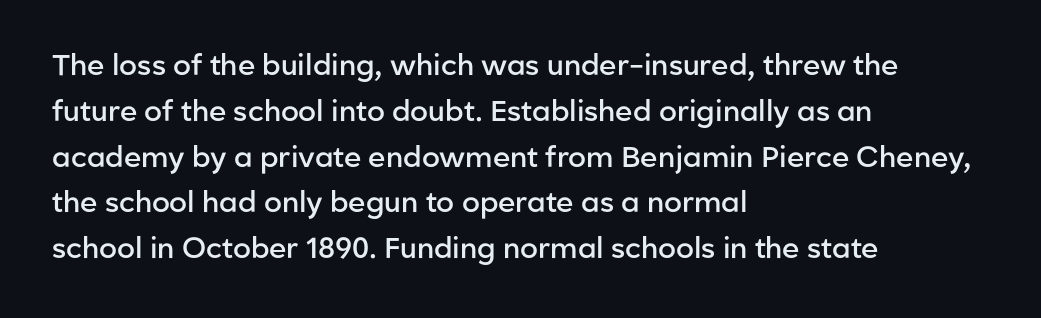
Q: Is the text bold? A: Semi-bold.
Q: Is the text italic (slanted)? A: No, it is upright.
Q: Is the typeface a serif or a sans-serif typeface? A: Sans-serif.
Q: Is the text underlined? A: No.
Q: How is the paragraph aligned? A: Left-aligned.
Q: Is the spacing between letters normal or unusually wide? A: Normal.
Q: Is the spacing between lines tight, normal or loose? A: Normal.
Q: Width (condensed, normal, or wide)? A: Normal.
Q: Stroke contrast? A: Low.
Q: x-height? A: Medium.
Q: Monospaced? A: No.
